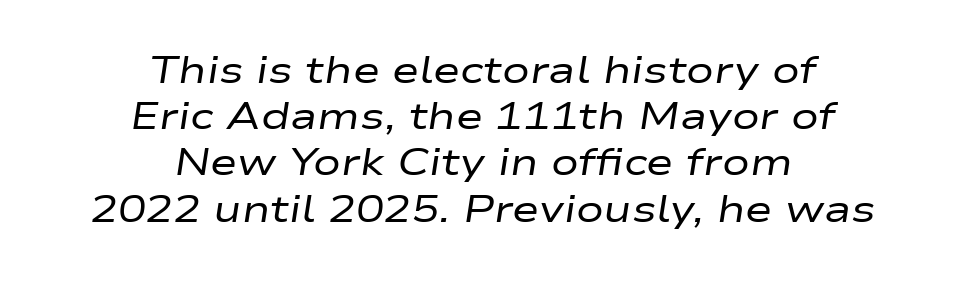
{"italic": "yes", "lean": "right", "slant_degrees": 9, "bold": "no", "weight": "regular", "width": "wide", "stroke_contrast": "low", "x_height": "medium", "monospaced": "no", "underline": "no", "align": "center", "line_spacing": "normal", "line_spacing_ratio": 1.25, "letter_spacing": "normal", "letter_spacing_em": 0.0, "glyph_px": 37}
